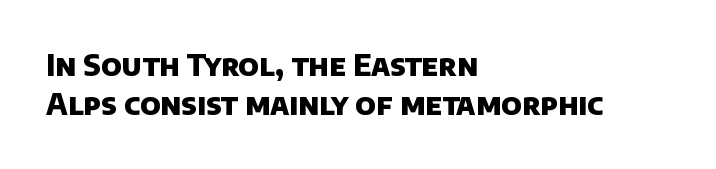
{"serif": "no", "bold": "yes", "weight": "heavy", "width": "normal", "stroke_contrast": "low", "x_height": "large", "monospaced": "no", "underline": "no", "align": "left", "line_spacing": "normal", "line_spacing_ratio": 1.36, "letter_spacing": "normal", "letter_spacing_em": 0.0, "glyph_px": 29}
